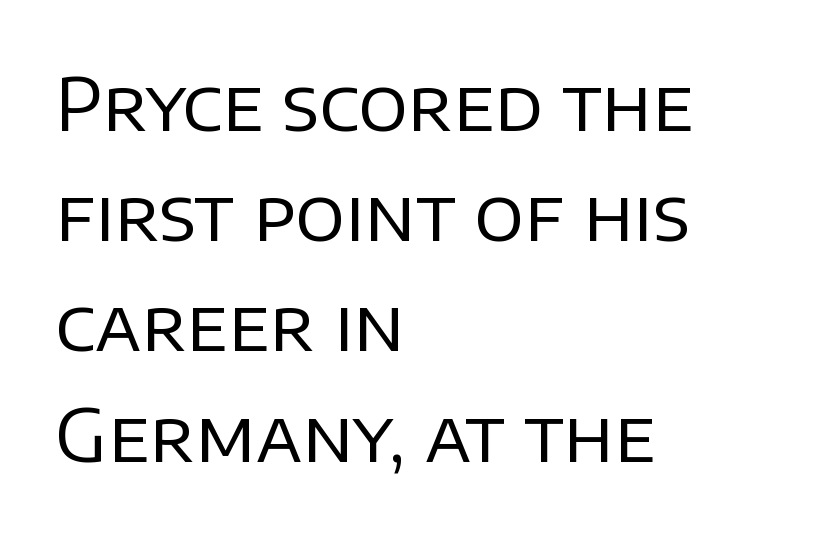
Q: Is the text bold? A: No.
Q: Is the text italic (slanted)? A: No, it is upright.
Q: Is the typeface a serif or a sans-serif typeface? A: Sans-serif.
Q: Is the text underlined? A: No.
Q: How is the paragraph aligned? A: Left-aligned.
Q: Is the spacing between letters normal or unusually wide? A: Normal.
Q: Is the spacing between lines tight, normal or loose? A: Normal.
Q: Width (condensed, normal, or wide)? A: Normal.
Q: Stroke contrast? A: Low.
Q: x-height? A: Large.
Q: Monospaced? A: No.
